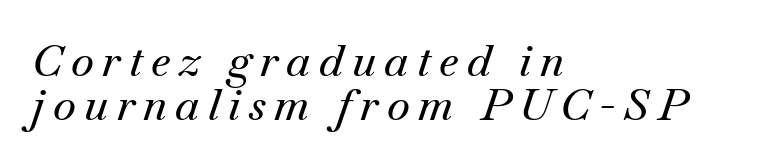
The image shows 44 px serif type, italic (leaning right); set left-aligned, tight line spacing (0.99x), not underlined; medium stroke contrast and a small x-height.
